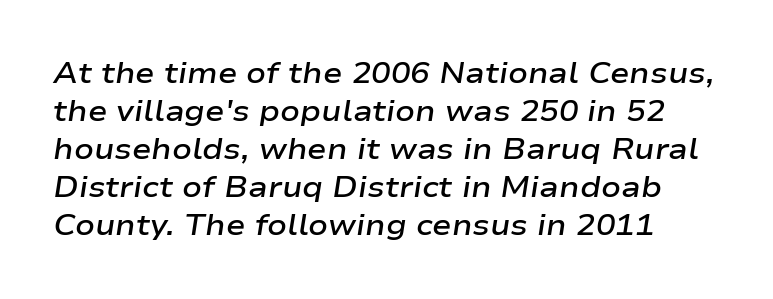
{"italic": "yes", "lean": "right", "slant_degrees": 9, "bold": "semi", "weight": "semibold", "width": "wide", "stroke_contrast": "low", "x_height": "medium", "monospaced": "no", "underline": "no", "line_spacing": "normal", "line_spacing_ratio": 1.31, "letter_spacing": "normal", "letter_spacing_em": 0.0, "glyph_px": 29}
